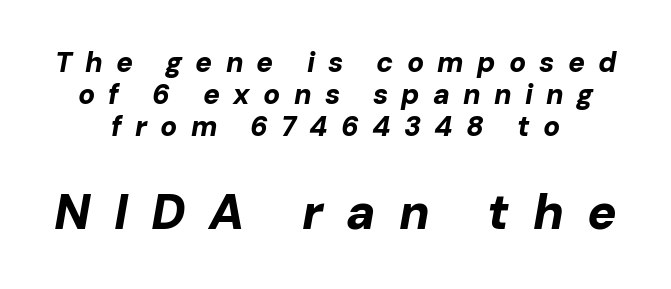
In terms of posture, this sample is oblique. You could not count columns in this text — the font is proportionally spaced. Type without underlining. Every letter is thick-stroked: bold, no question. Rows of type sit shoulder to shoulder in the vertical direction. Bigger letters appear in the bottom chunk; the top chunk is reduced.
